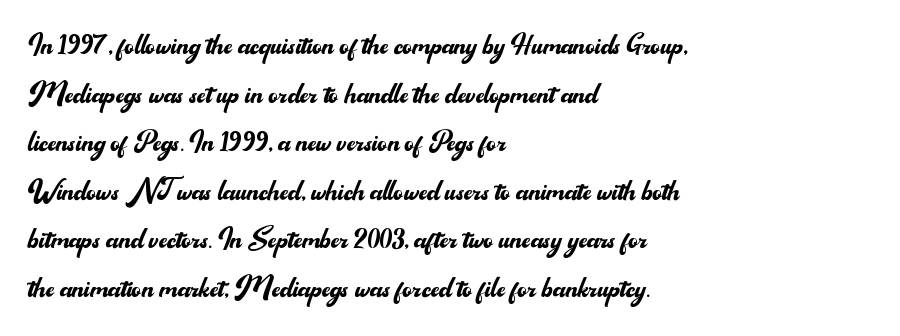
The image shows 36 px regular-weight sans-serif type; set left-aligned, normal line spacing (1.35x), normal letter spacing, not underlined; medium stroke contrast and a small x-height.
